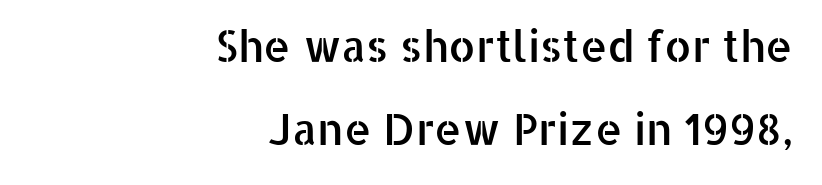
{"serif": "no", "italic": "no", "width": "normal", "stroke_contrast": "low", "x_height": "medium", "monospaced": "no", "underline": "no", "align": "right", "line_spacing": "loose", "line_spacing_ratio": 1.93, "letter_spacing": "normal", "letter_spacing_em": 0.0, "glyph_px": 43}
